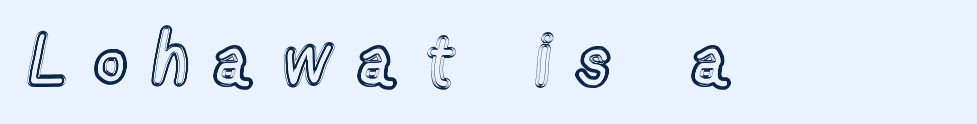
Check under the words: just untouched page. Varying glyph widths throughout — classic text-font behaviour. Compared with typical body copy, the letter spacing here is much looser.
